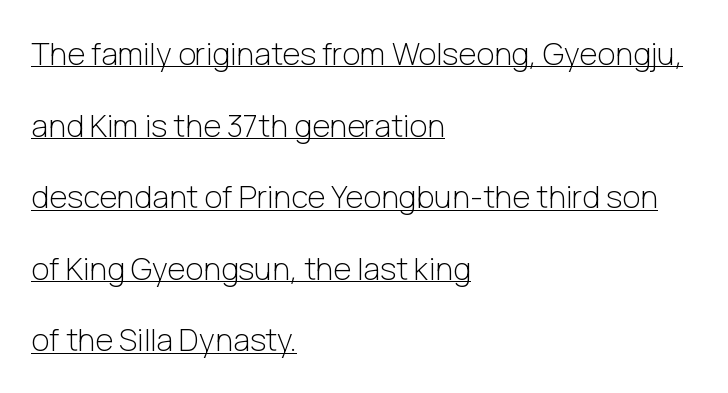
{"serif": "no", "italic": "no", "bold": "no", "weight": "light", "width": "normal", "stroke_contrast": "low", "x_height": "medium", "monospaced": "no", "underline": "yes", "align": "left", "line_spacing": "loose", "line_spacing_ratio": 2.31, "letter_spacing": "normal", "letter_spacing_em": 0.0, "glyph_px": 31}
